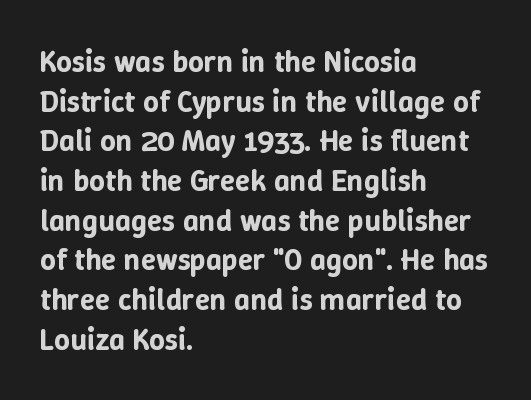
Vertical spacing — default. Visually the block forms a straight wall on the left and a jagged coastline on the right. A clean baseline with only descenders dipping below it. Words appear dense and cohesive because spacing is normal. Vertical strokes here are truly vertical. The rendering uses natural spacing where letterforms have individual widths.
